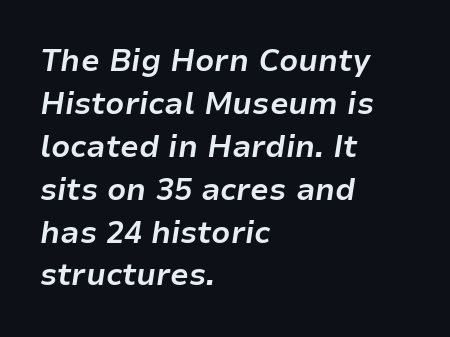
{"italic": "yes", "lean": "right", "slant_degrees": 9, "bold": "yes", "weight": "bold", "width": "normal", "stroke_contrast": "low", "x_height": "medium", "monospaced": "no", "underline": "no", "align": "left", "line_spacing": "normal", "line_spacing_ratio": 1.43, "letter_spacing": "normal", "letter_spacing_em": 0.0, "glyph_px": 30}
